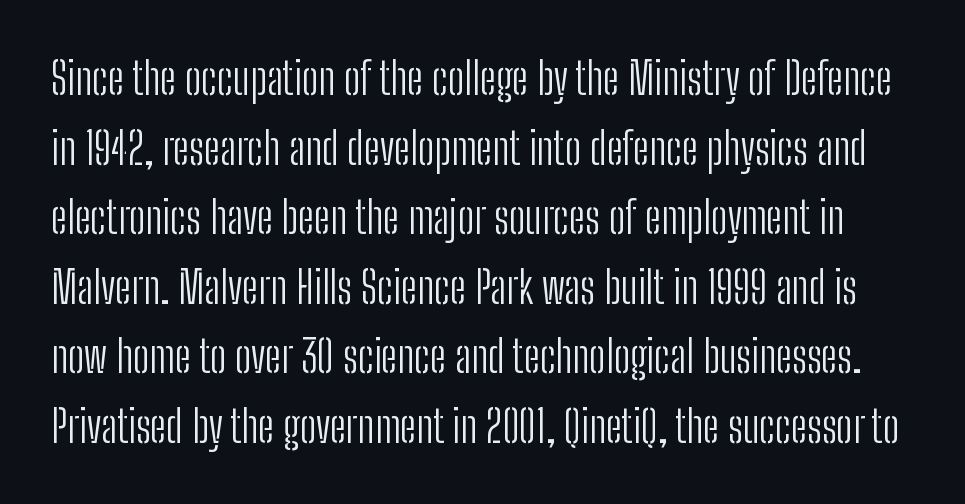
No letter is thick-stroked: the sample isn't bold. The horizontal fit of the characters is conventional and even. This sample keeps an unexceptional amount of space between lines. The designer went with a sans here, leaving each stem footless. Varying glyph widths throughout — classic text-font behaviour.
